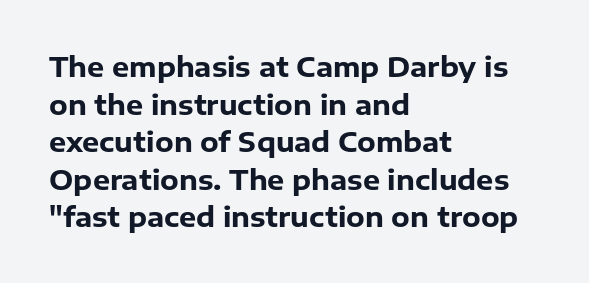
{"italic": "no", "bold": "yes", "underline": "no", "align": "left", "line_spacing": "normal", "line_spacing_ratio": 1.39, "letter_spacing": "normal", "letter_spacing_em": 0.0, "glyph_px": 27}
